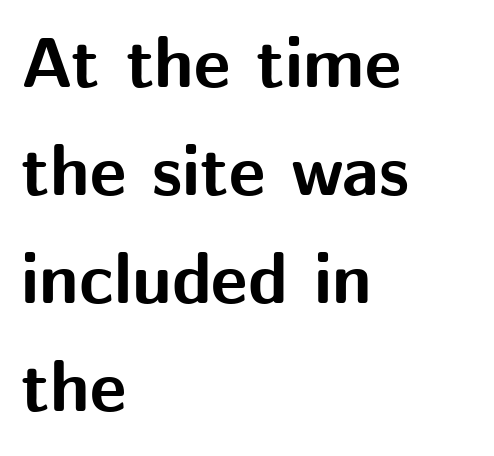
In terms of posture, this sample is upright. A clean baseline with only descenders dipping below it. Is this a sans? Yes — the strokes have no serifs. The rows are spaced the way most documents space them.
